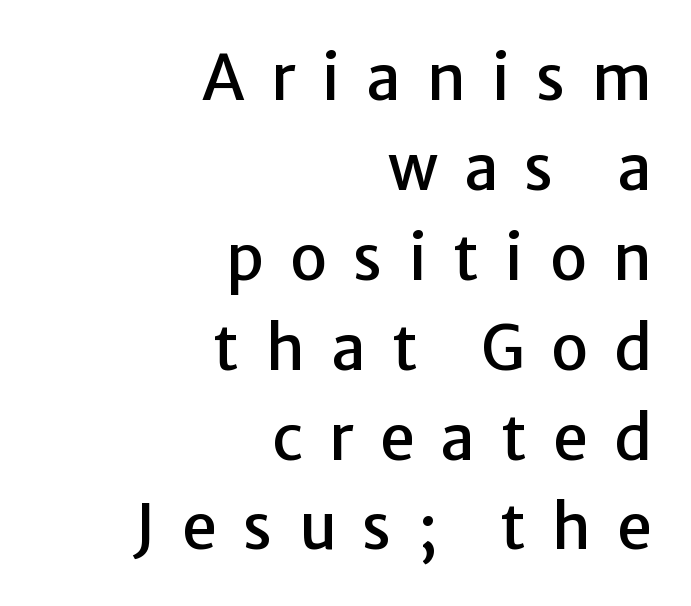
Q: Is the text italic (slanted)? A: No, it is upright.
Q: Is the typeface a serif or a sans-serif typeface? A: Sans-serif.
Q: Is the text underlined? A: No.
Q: How is the paragraph aligned? A: Right-aligned.
Q: Is the spacing between letters normal or unusually wide? A: Unusually wide.
Q: Is the spacing between lines tight, normal or loose? A: Normal.
Q: Width (condensed, normal, or wide)? A: Normal.
Q: Stroke contrast? A: Low.
Q: x-height? A: Medium.
Q: Monospaced? A: No.
